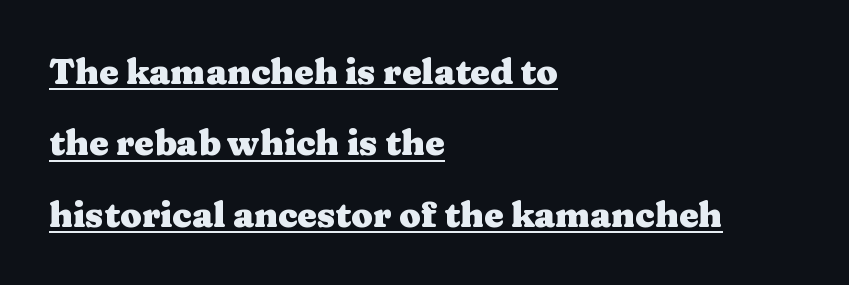
The typesetter chose a ragged-right arrangement here. Do the characters align in a grid? No, the font is proportional. Small tapered or slab feet sit at the stroke ends, so this counts as serif. In terms of weight, the rendering is a true, heavy bold. Students, observe: this is what heavily led, spacious text looks like. The type is set solid horizontally, with unmodified tracking.
